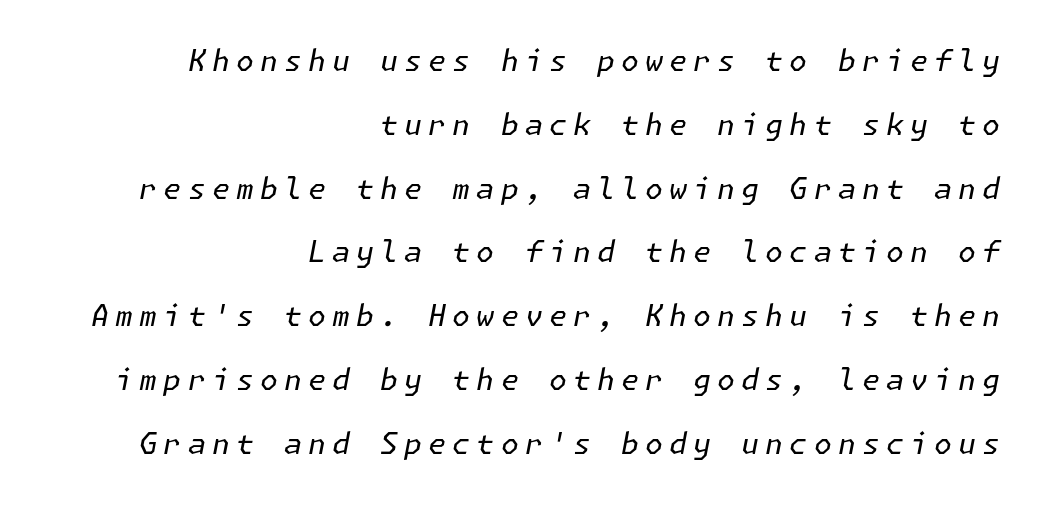
{"italic": "yes", "lean": "right", "slant_degrees": 11, "bold": "no", "weight": "regular", "width": "normal", "stroke_contrast": "low", "x_height": "medium", "underline": "no", "align": "right", "line_spacing": "loose", "line_spacing_ratio": 2.2, "letter_spacing": "wide", "letter_spacing_em": 0.21, "glyph_px": 29}
